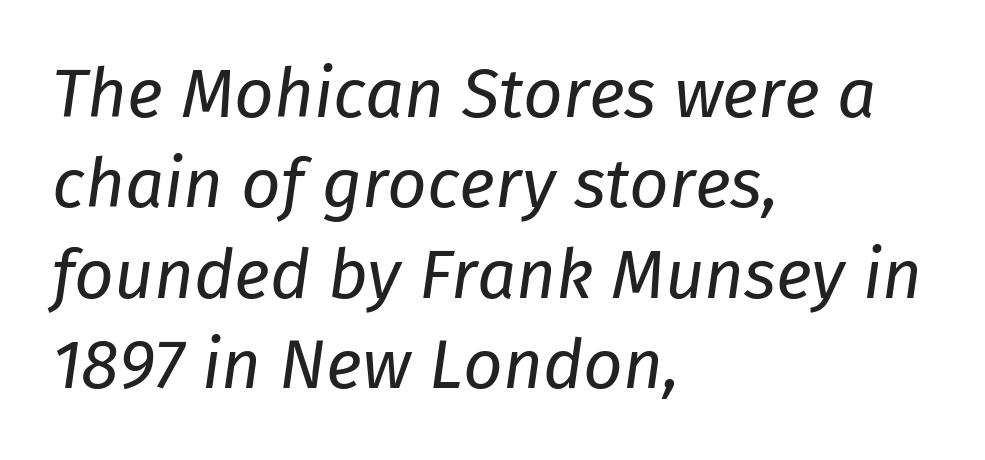
Q: Is the text bold? A: No.
Q: Is the text italic (slanted)? A: Yes, it leans right by about 8 degrees.
Q: Is the text underlined? A: No.
Q: How is the paragraph aligned? A: Left-aligned.
Q: Is the spacing between letters normal or unusually wide? A: Normal.
Q: Is the spacing between lines tight, normal or loose? A: Normal.
Q: Width (condensed, normal, or wide)? A: Normal.
Q: Stroke contrast? A: Low.
Q: x-height? A: Medium.
Q: Monospaced? A: No.
